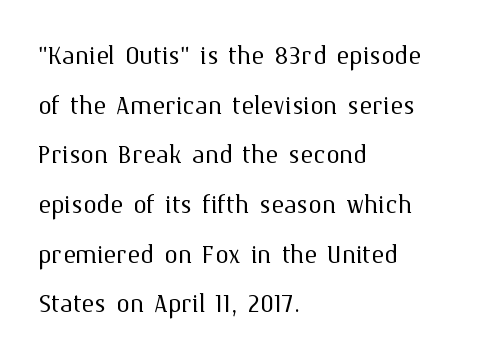
The image shows 34 px light type, upright; set left-aligned, normal line spacing (1.46x), normal letter spacing, not underlined; medium stroke contrast and a medium x-height.
